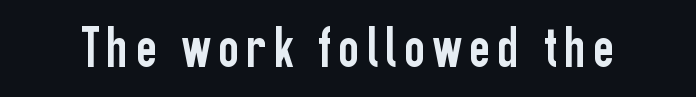
The image shows 57 px condensed sans-serif type, upright; set not underlined; low stroke contrast and a medium x-height.
